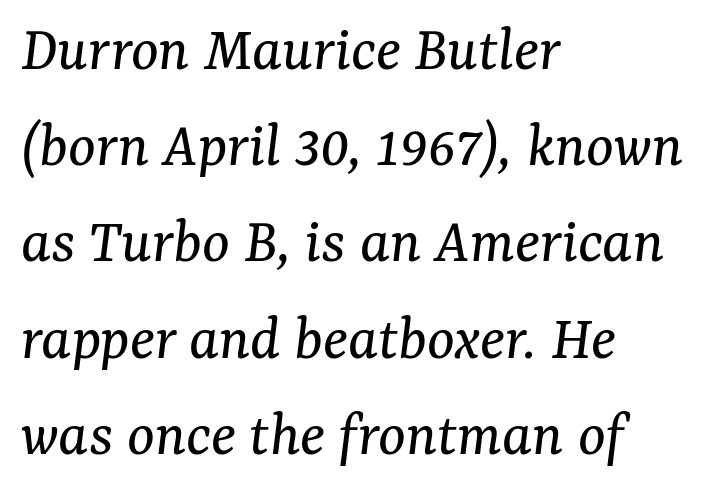
{"serif": "yes", "italic": "yes", "lean": "right", "slant_degrees": 7, "bold": "no", "weight": "regular", "width": "normal", "stroke_contrast": "medium", "x_height": "medium", "monospaced": "no", "underline": "no", "align": "left", "line_spacing": "normal", "line_spacing_ratio": 1.48, "letter_spacing": "normal", "letter_spacing_em": 0.0, "glyph_px": 65}
